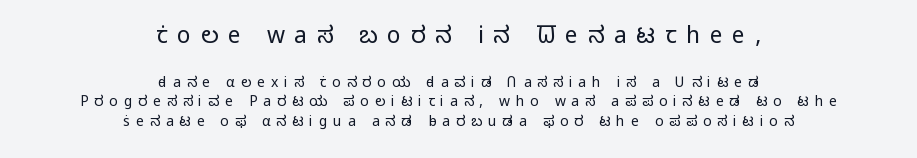
Q: Is the text bold? A: No.
Q: Is the text italic (slanted)? A: No, it is upright.
Q: Is the text underlined? A: No.
Q: How is the paragraph aligned? A: Centered.
Q: Is the spacing between letters normal or unusually wide? A: Unusually wide.
Q: Is the spacing between lines tight, normal or loose? A: Normal.
Q: Which block of text is set in a larger size, the first (top) or the second (bottom)? A: The first (top) one.
